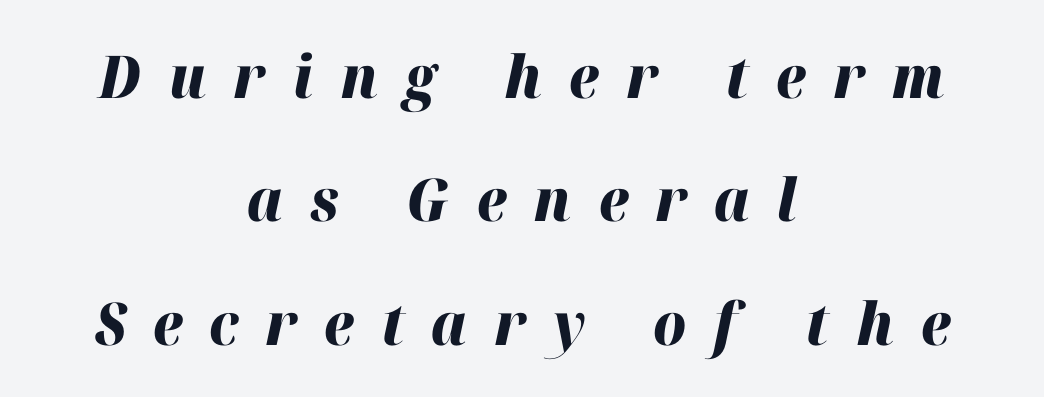
Visually the block forms a symmetrical silhouette, jagged on both flanks. Observe the wide spacing: letters keep a clear distance from each other. Reading down the column, the eye jumps a long way to each next line. The passage shown is emphatically bold. You can tell it's italic because the verticals aren't actually vertical.
